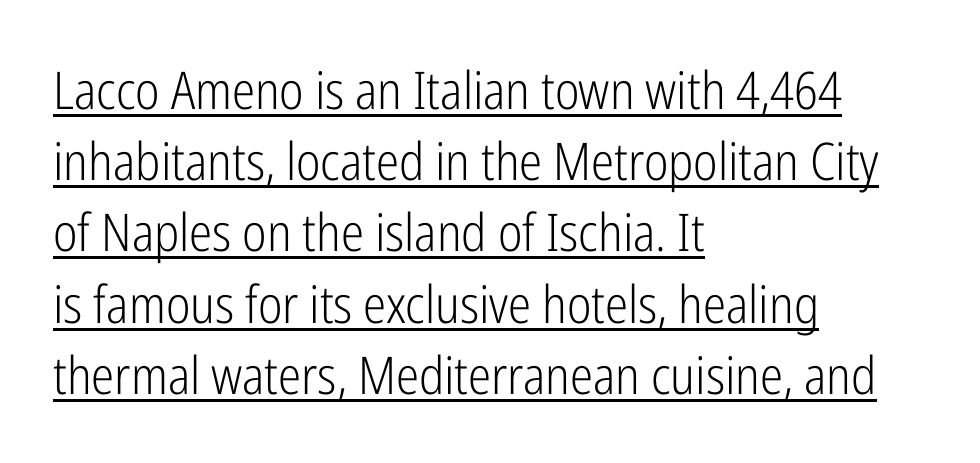
{"serif": "no", "italic": "no", "bold": "no", "weight": "light", "width": "condensed", "stroke_contrast": "low", "x_height": "medium", "monospaced": "no", "underline": "yes", "align": "left", "line_spacing": "normal", "line_spacing_ratio": 1.37, "letter_spacing": "normal", "letter_spacing_em": 0.0, "glyph_px": 52}
